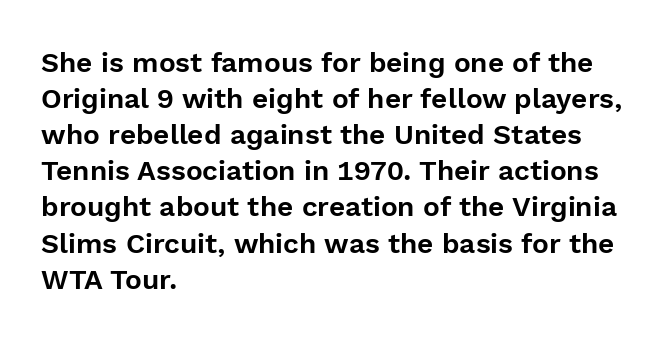
{"serif": "no", "italic": "no", "width": "normal", "x_height": "medium", "monospaced": "no", "underline": "no", "align": "left", "line_spacing": "normal", "line_spacing_ratio": 1.29, "letter_spacing": "normal", "letter_spacing_em": 0.0, "glyph_px": 28}
